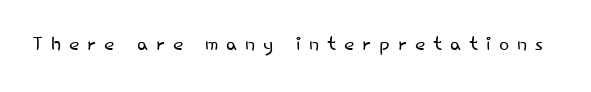
{"italic": "no", "bold": "no", "underline": "no", "letter_spacing": "wide", "letter_spacing_em": 0.29, "glyph_px": 27}
